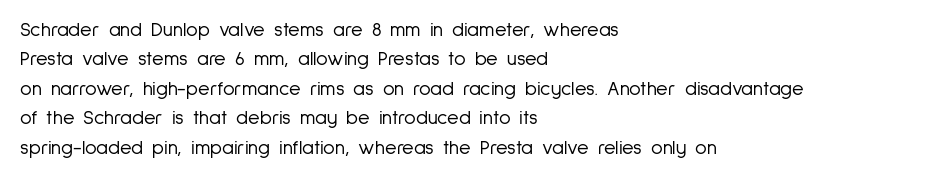
Look at the tracking — it's just the regular setting, nothing added. This sample keeps an unexceptional amount of space between lines. A typesetter would mark this as roman, not italic. Each row of text sits above clean, open space. Ink coverage per letter is moderate at most. This rendering uses left alignment, leaving the right contour irregular.
